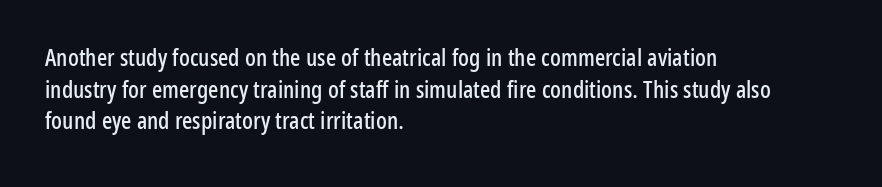
The letterforms sit shoulder to shoulder at normal distance. In terms of leading, this rendering sits right in the middle. The rendering anchors every line to the left-hand side. Style check: upright.
